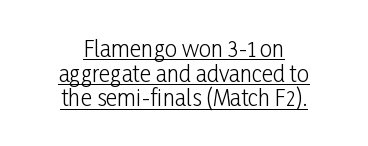
The image shows 22 px text type, upright; set centered, tight line spacing (1.12x), normal letter spacing, underlined.
